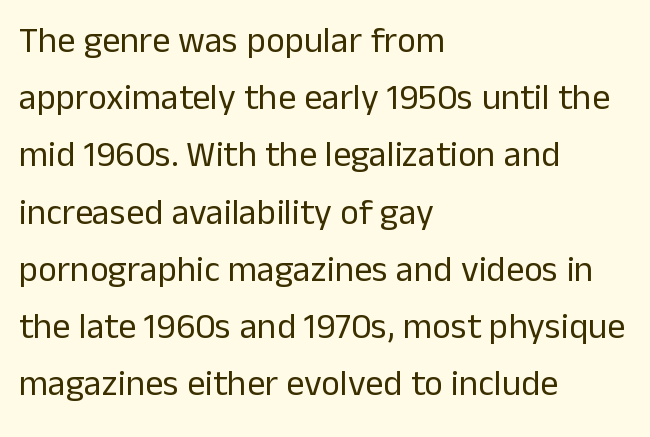
The image shows 36 px regular-weight sans-serif type, upright; set left-aligned, normal line spacing (1.59x), normal letter spacing, not underlined; low stroke contrast and a medium x-height.
